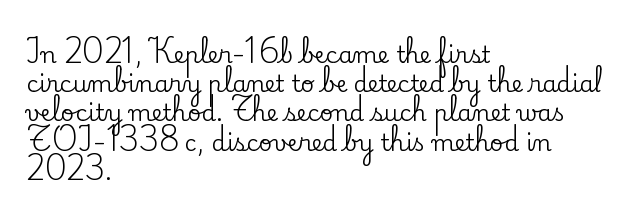
{"italic": "no", "underline": "no", "align": "left", "line_spacing": "normal", "line_spacing_ratio": 1.27, "letter_spacing": "normal", "letter_spacing_em": 0.0, "glyph_px": 23}
